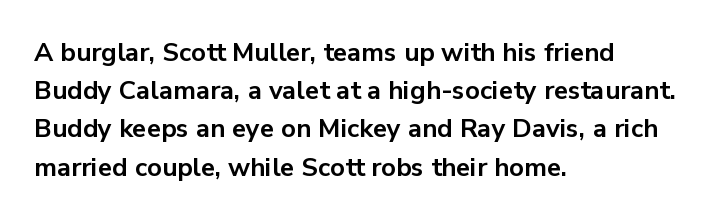
One glance says typical: line gaps are just what's usual. Students, note that the glyphs here touch the page at normal intervals. When letters stand straight like this, we call the style roman or upright. The string is rendered with underlining switched off. Casual observation: everything's shoved over to the left.
